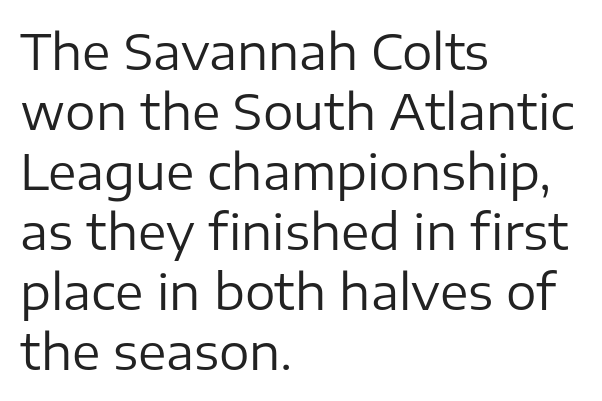
The image shows 48 px regular-weight sans-serif type, upright; set left-aligned, normal line spacing (1.25x), normal letter spacing, not underlined; low stroke contrast and a medium x-height.
